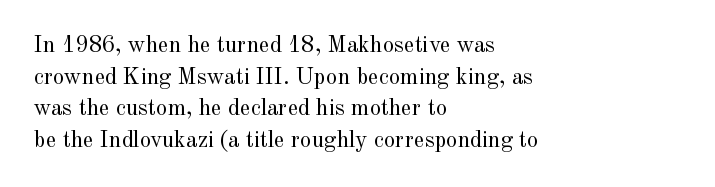
The image shows 23 px text type, upright; set left-aligned, normal line spacing (1.37x), normal letter spacing, not underlined.
